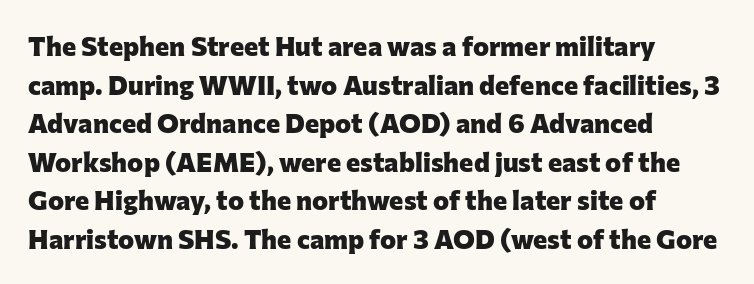
The glyphs are unaccompanied by any horizontal stroke below them. Alignment: flush left. Its strokes are broad and dark, the hallmark of bold type. Designer's note — italics off, roman on.
